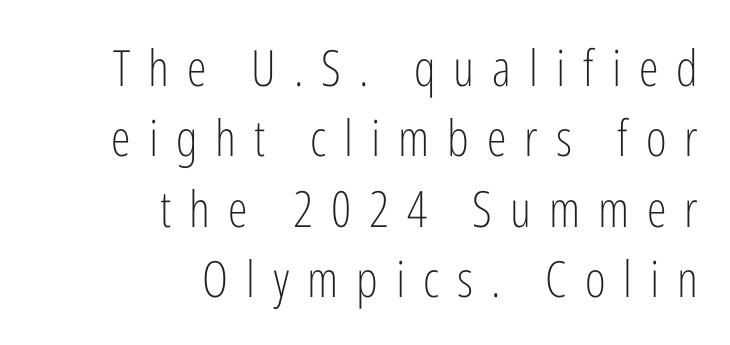
{"serif": "no", "italic": "no", "bold": "no", "weight": "light", "width": "condensed", "stroke_contrast": "low", "x_height": "medium", "monospaced": "no", "underline": "no", "align": "right", "line_spacing": "normal", "line_spacing_ratio": 1.41, "letter_spacing": "wide", "letter_spacing_em": 0.36, "glyph_px": 50}
